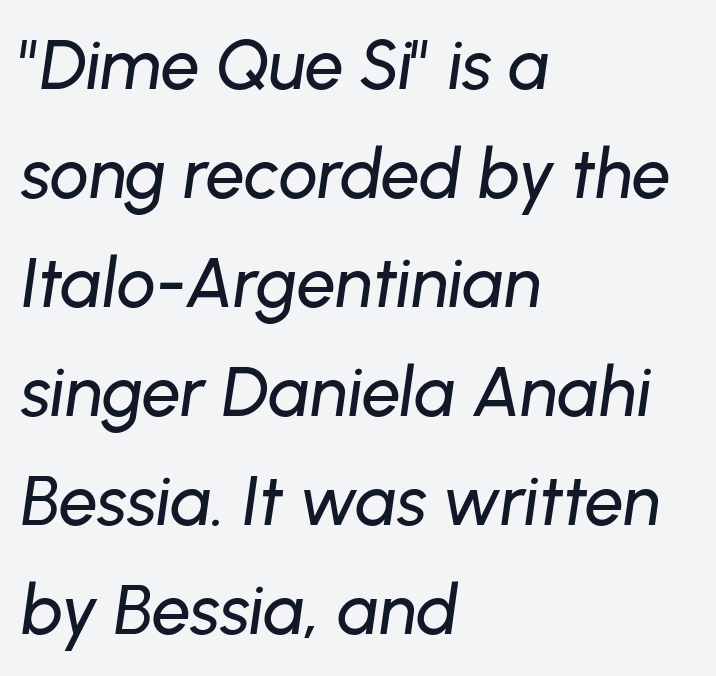
The image shows 69 px text type, italic (leaning right); set left-aligned, normal line spacing (1.58x), normal letter spacing, not underlined; low stroke contrast and a medium x-height.
